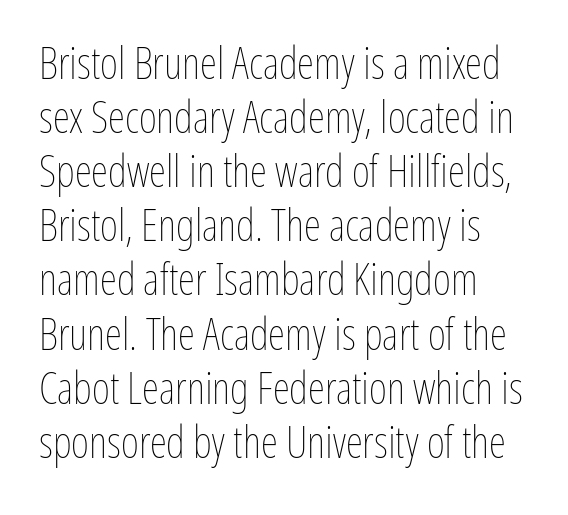
{"italic": "no", "bold": "no", "weight": "thin", "width": "condensed", "stroke_contrast": "low", "x_height": "medium", "monospaced": "no", "underline": "no", "align": "left", "line_spacing_ratio": 1.23, "letter_spacing": "normal", "letter_spacing_em": 0.0, "glyph_px": 44}
